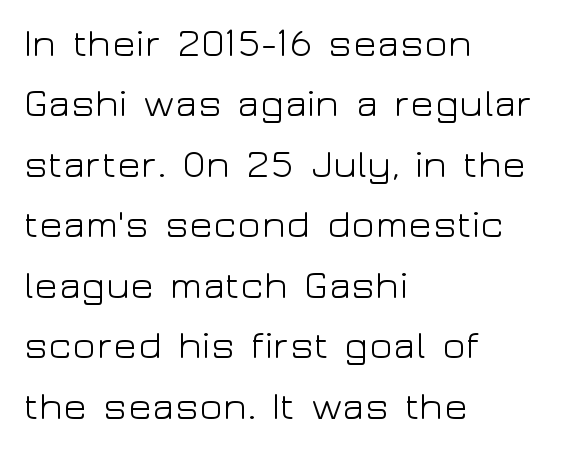
The image shows 39 px light, wide sans-serif type, upright; set left-aligned, normal line spacing (1.55x), normal letter spacing, not underlined; low stroke contrast and a medium x-height.
